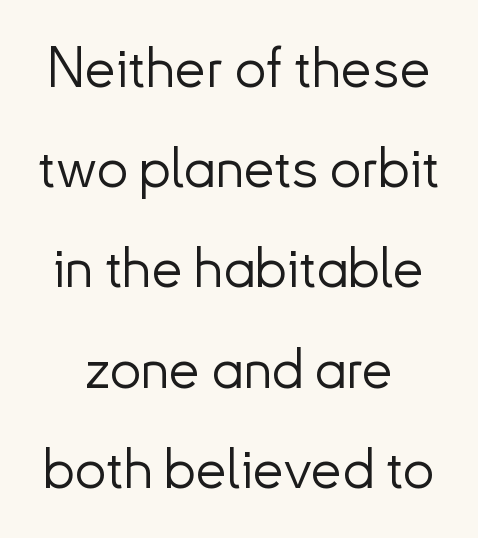
The type family on display is of the sans-serif kind. The weight tops out at a normal text grade. The letterforms sit shoulder to shoulder at normal distance. Where is the straight margin? There isn't one; the lines are centered. Note the varied advance widths — an 'i' is clearly narrower than an 'm'. Lines of text with bare space underneath.
